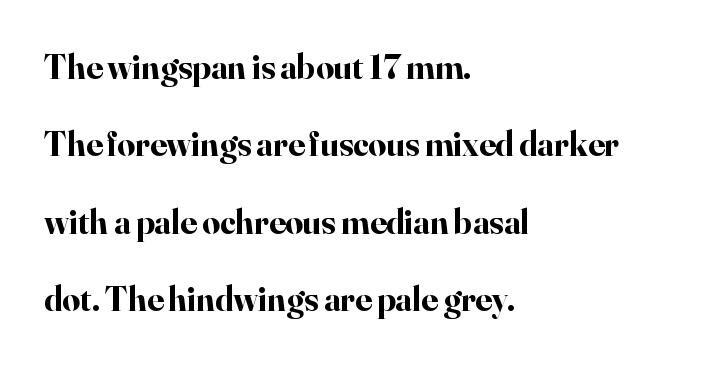
Each new line begins a long way beneath the previous one. To sum up the face: it has serifs. Look at the stroke-to-counter ratio: heavy, a bold. The words here are not underlined. You could not count columns in this text — the font is proportionally spaced.
